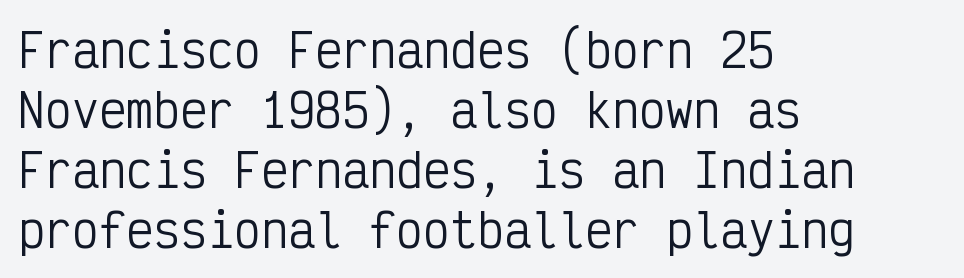
The image shows 45 px regular-weight, condensed sans-serif type, upright, monospaced; set left-aligned, normal line spacing (1.33x), normal letter spacing, not underlined; low stroke contrast and a medium x-height.
